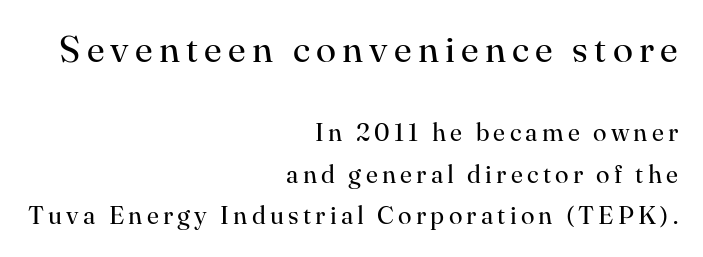
The image shows 37 px regular-weight serif type, upright; set right-aligned, normal line spacing (1.66x), not underlined; the first (top) block is 1.48x larger; high stroke contrast and a small x-height.
